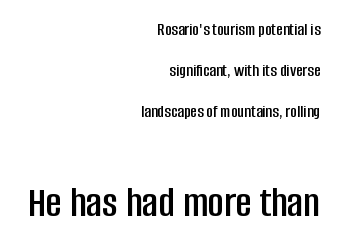
The image shows 44 px condensed sans-serif type, upright; set right-aligned, loose line spacing (2.27x), normal letter spacing, not underlined; the second (bottom) block is 2.44x larger; low stroke contrast and a large x-height.
